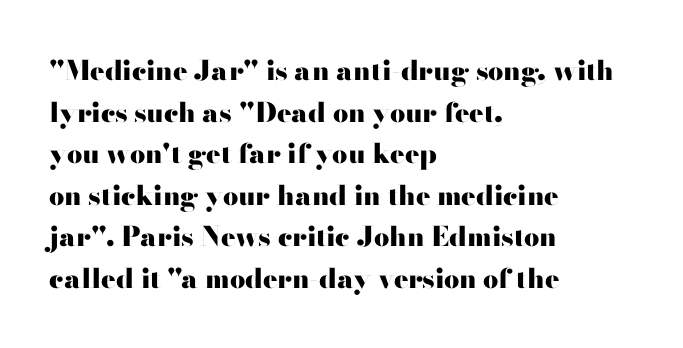
This sample keeps an unexceptional amount of space between lines. Which margin do the lines hug? The left one — the right edge is uneven. The specimen omits any rule beneath the text block's lines. Students, note that the glyphs here touch the page at normal intervals. This is heavy type, rendered in bold.
